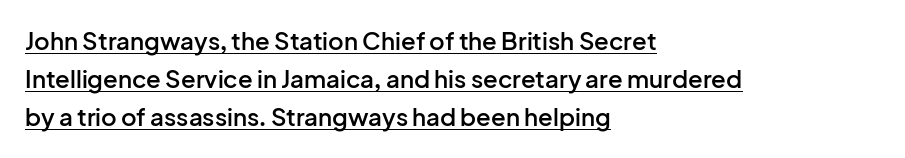
Q: Is the text bold? A: Semi-bold.
Q: Is the text italic (slanted)? A: No, it is upright.
Q: Is the text underlined? A: Yes.
Q: How is the paragraph aligned? A: Left-aligned.
Q: Is the spacing between letters normal or unusually wide? A: Normal.
Q: Is the spacing between lines tight, normal or loose? A: Normal.
